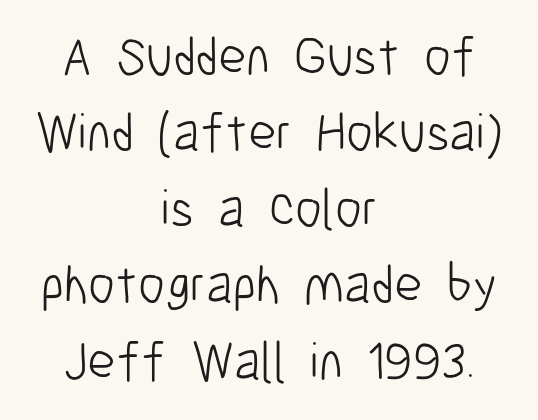
The image shows 54 px light, condensed sans-serif type, upright; set centered, normal line spacing (1.41x), normal letter spacing, not underlined; low stroke contrast and a medium x-height.
